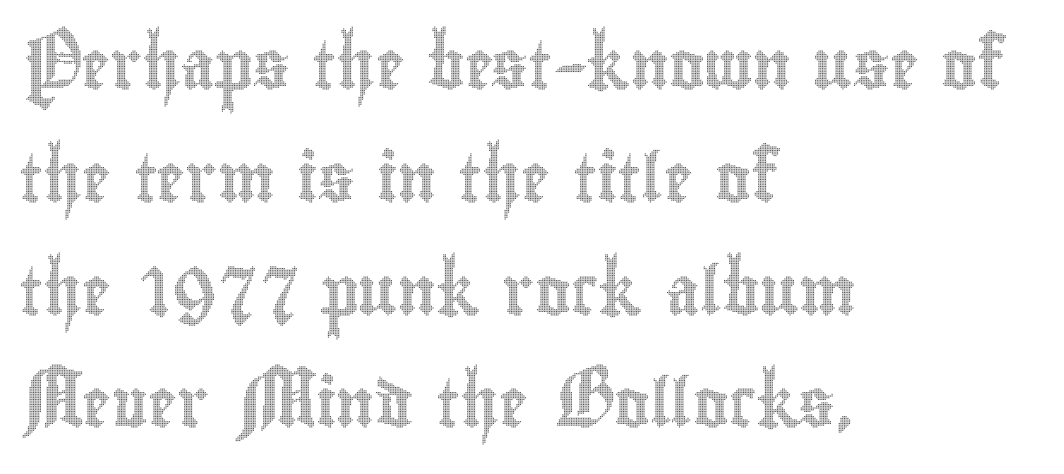
{"italic": "no", "width": "condensed", "x_height": "small", "monospaced": "no", "underline": "no", "align": "left", "line_spacing": "loose", "line_spacing_ratio": 2.35, "letter_spacing": "normal", "letter_spacing_em": 0.0, "glyph_px": 48}
